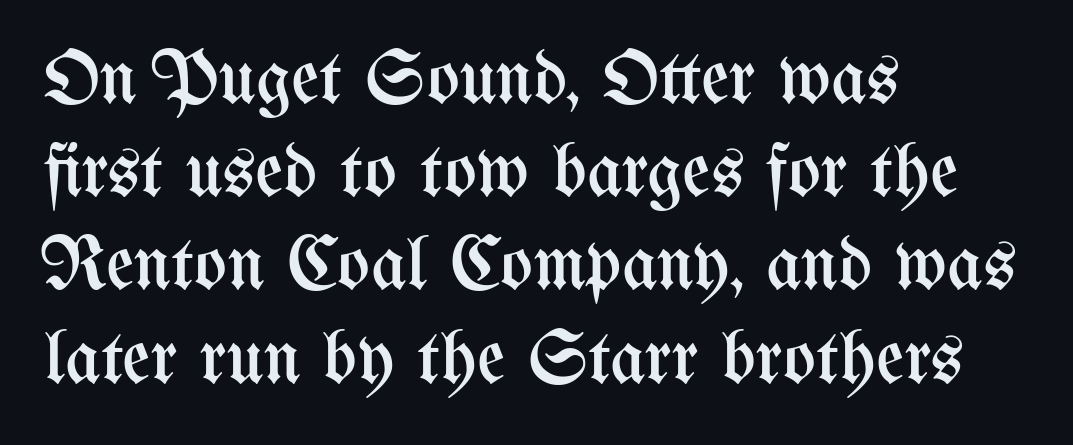
It's the straight-up-and-down kind of type. Heft: none added — not bold. You could not count columns in this text — the font is proportionally spaced. Is the block centered? No — it sits flush against the left margin. Compared with typical body copy, the letter spacing here is the same.
